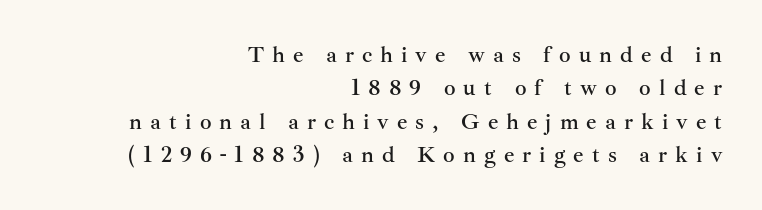
The typography opts for an upright posture over an oblique one. The letters are spread apart with noticeably loose tracking. Descenders are the only things crossing below the line. Horizontal bands of white between lines are of average thickness. Short and long lines alike share a common ending point at right.
